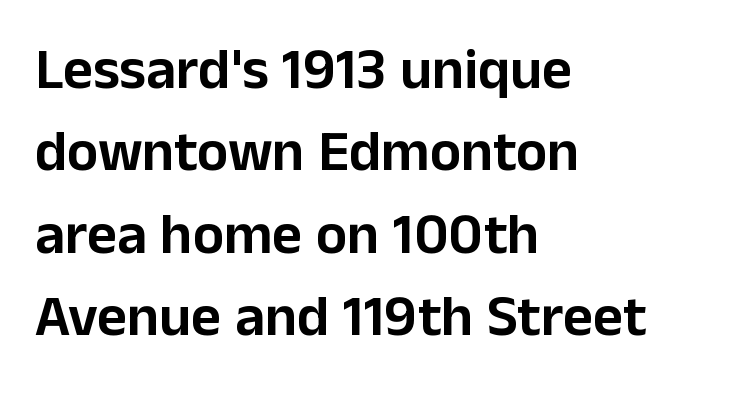
The image shows 58 px sans-serif type, upright; set left-aligned, normal line spacing (1.42x), normal letter spacing, not underlined; low stroke contrast and a medium x-height.
